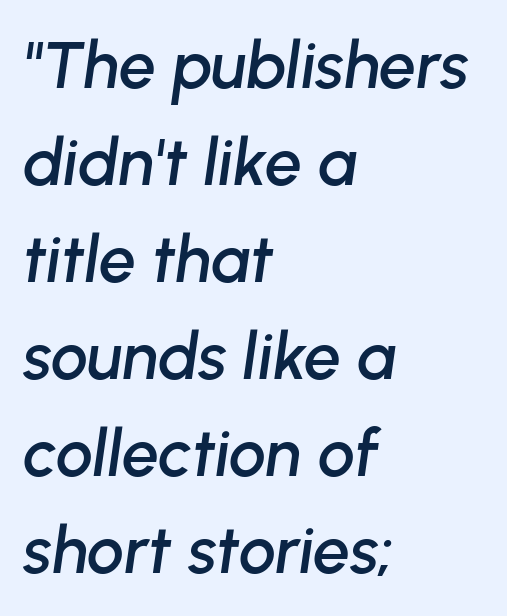
Q: Is the text italic (slanted)? A: Yes, it leans right by about 8 degrees.
Q: Is the text underlined? A: No.
Q: How is the paragraph aligned? A: Left-aligned.
Q: Is the spacing between letters normal or unusually wide? A: Normal.
Q: Is the spacing between lines tight, normal or loose? A: Normal.
Q: Width (condensed, normal, or wide)? A: Normal.
Q: Stroke contrast? A: Low.
Q: x-height? A: Medium.
Q: Monospaced? A: No.
